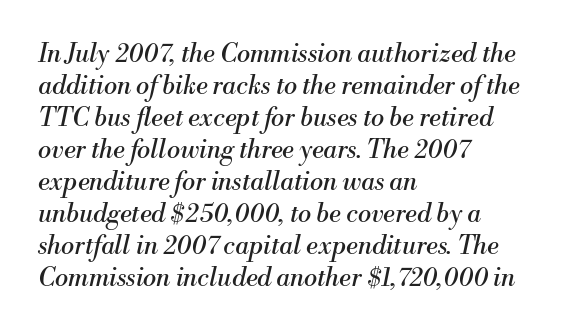
The image shows 25 px text type, italic (leaning right); set left-aligned, normal line spacing (1.28x), normal letter spacing, not underlined.
